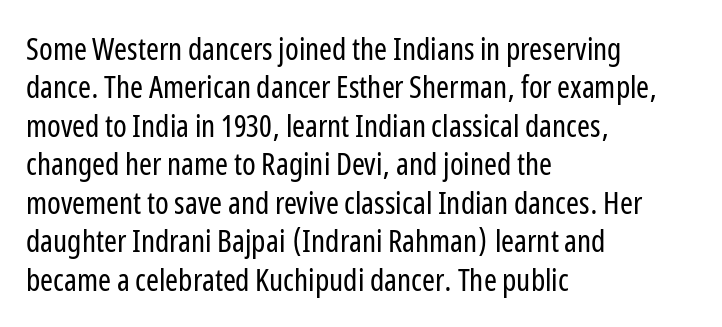
Q: Is the text bold? A: No.
Q: Is the text italic (slanted)? A: No, it is upright.
Q: Is the typeface a serif or a sans-serif typeface? A: Sans-serif.
Q: Is the text underlined? A: No.
Q: How is the paragraph aligned? A: Left-aligned.
Q: Is the spacing between letters normal or unusually wide? A: Normal.
Q: Width (condensed, normal, or wide)? A: Condensed.
Q: Stroke contrast? A: Low.
Q: x-height? A: Medium.
Q: Monospaced? A: No.
